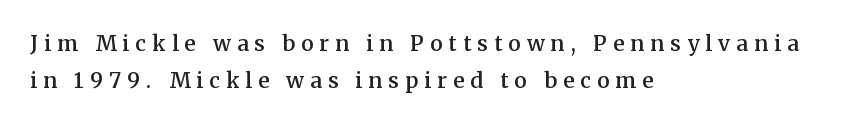
Slightly chunky letters — semibold, I'd say, not full bold. Rule under the text: the space is simply empty. Do the letters lean? They stand straight. Alignment: flush left. Here the glyphs are tracked loosely, breaking word shapes into spaced letters.
